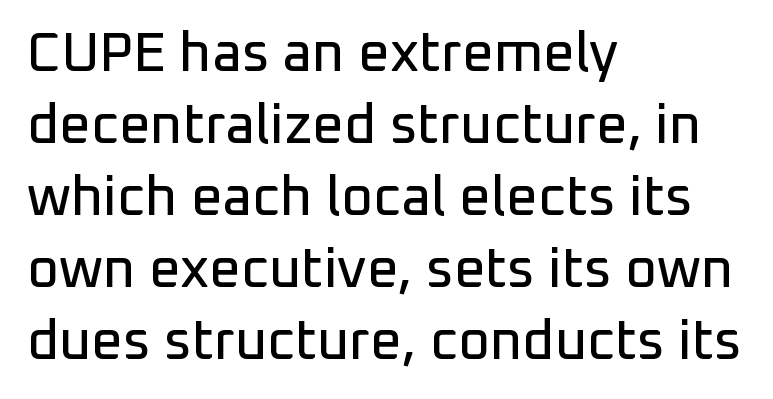
Q: Is the text italic (slanted)? A: No, it is upright.
Q: Is the typeface a serif or a sans-serif typeface? A: Sans-serif.
Q: Is the text underlined? A: No.
Q: How is the paragraph aligned? A: Left-aligned.
Q: Is the spacing between letters normal or unusually wide? A: Normal.
Q: Is the spacing between lines tight, normal or loose? A: Normal.
Q: Width (condensed, normal, or wide)? A: Normal.
Q: Stroke contrast? A: Low.
Q: x-height? A: Medium.
Q: Monospaced? A: No.
